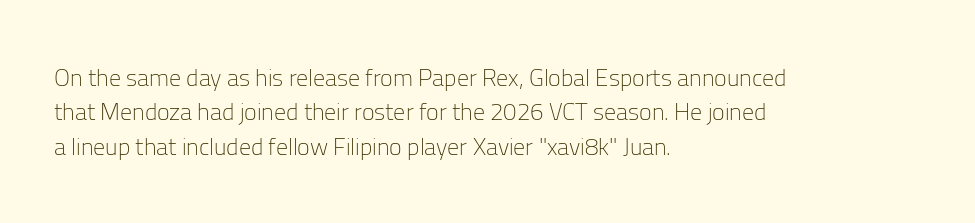
Vertical stems look standard width or narrower in stroke. Default kerning and tracking; the words read as compact shapes. These lines are set flush left with a ragged right edge. The baseline area is clear.
